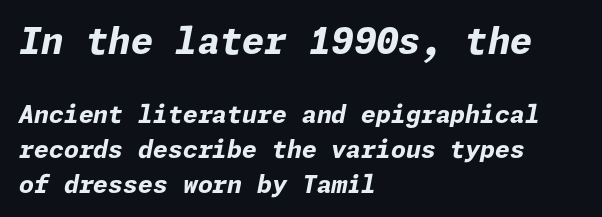
Quick note: interline space is typical. The upper block of text is set noticeably larger than the block beneath it. Any mark beneath the type? The region is blank. You'd pick this weight for a headline — it's a proper bold.
